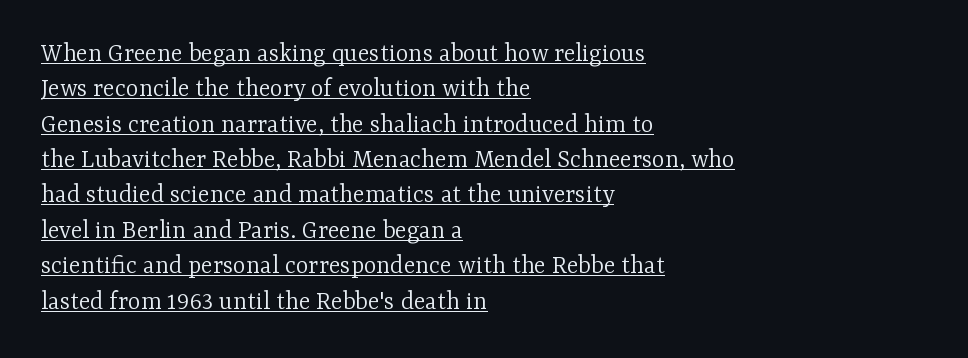
{"italic": "no", "bold": "no", "underline": "yes", "align": "left", "line_spacing": "normal", "line_spacing_ratio": 1.31, "letter_spacing": "normal", "letter_spacing_em": 0.0, "glyph_px": 27}
